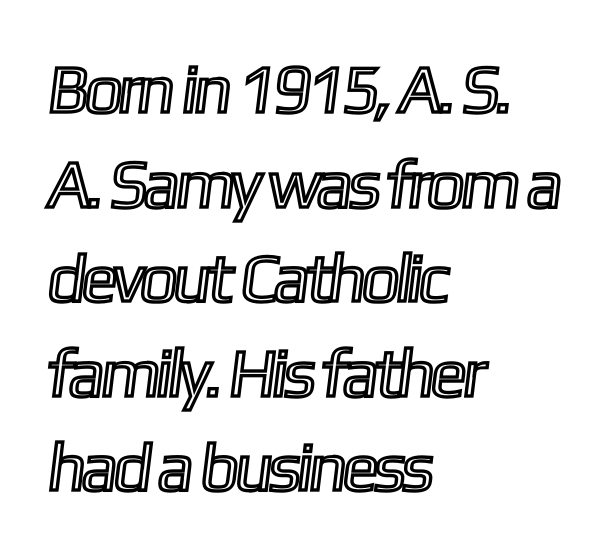
Q: Is the text underlined? A: No.
Q: How is the paragraph aligned? A: Left-aligned.
Q: Is the spacing between letters normal or unusually wide? A: Normal.
Q: Is the spacing between lines tight, normal or loose? A: Normal.
Q: Width (condensed, normal, or wide)? A: Condensed.
Q: x-height? A: Medium.
Q: Monospaced? A: No.
